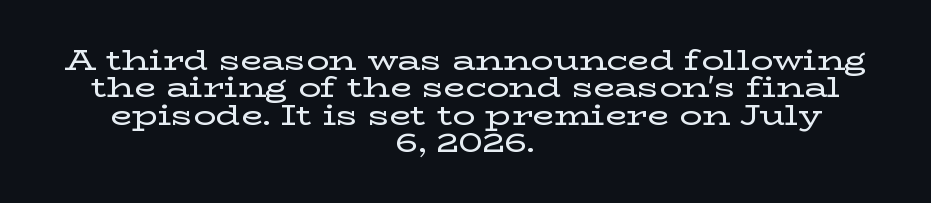
Q: Is the text italic (slanted)? A: No, it is upright.
Q: Is the typeface a serif or a sans-serif typeface? A: Serif.
Q: Is the text underlined? A: No.
Q: How is the paragraph aligned? A: Centered.
Q: Is the spacing between letters normal or unusually wide? A: Normal.
Q: Is the spacing between lines tight, normal or loose? A: Tight.
Q: Width (condensed, normal, or wide)? A: Wide.
Q: Stroke contrast? A: Low.
Q: x-height? A: Medium.
Q: Monospaced? A: No.
